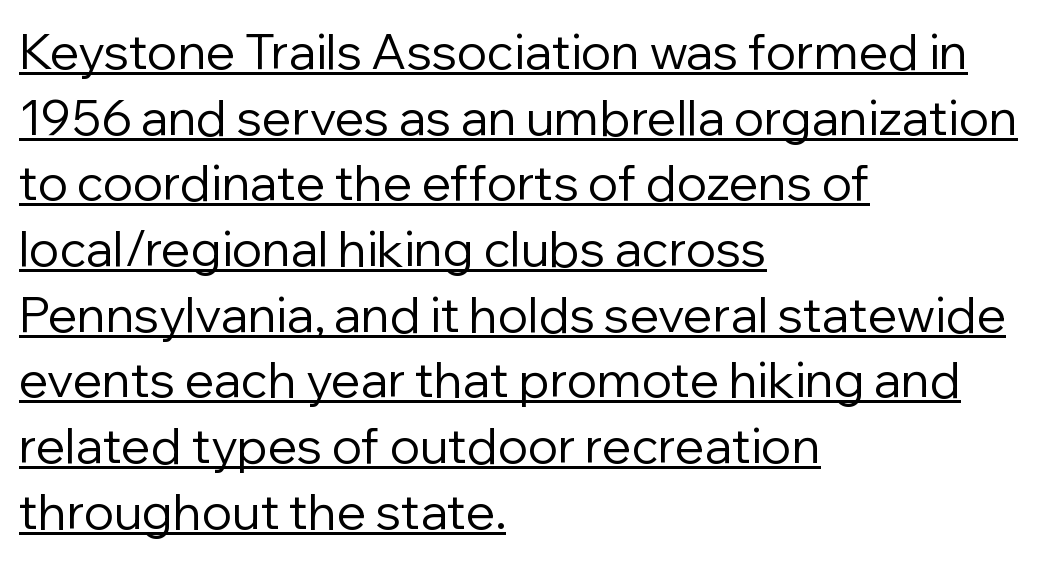
Q: Is the text bold? A: No.
Q: Is the text italic (slanted)? A: No, it is upright.
Q: Is the typeface a serif or a sans-serif typeface? A: Sans-serif.
Q: Is the text underlined? A: Yes.
Q: How is the paragraph aligned? A: Left-aligned.
Q: Is the spacing between letters normal or unusually wide? A: Normal.
Q: Is the spacing between lines tight, normal or loose? A: Normal.
Q: Width (condensed, normal, or wide)? A: Normal.
Q: Stroke contrast? A: Low.
Q: x-height? A: Medium.
Q: Monospaced? A: No.
